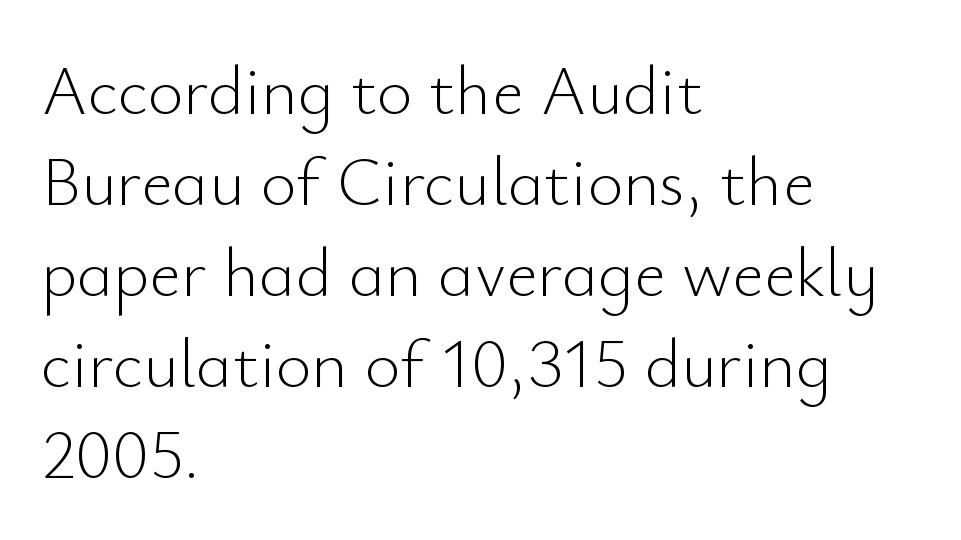
The baseline area is clear. Line starts are locked; line ends wander. Observe the absence of serifs on each vertical stroke in this sample. Observe the ordinary spacing: letters are neighbours, not strangers. Stems here are at most as thick as an everyday book face.
